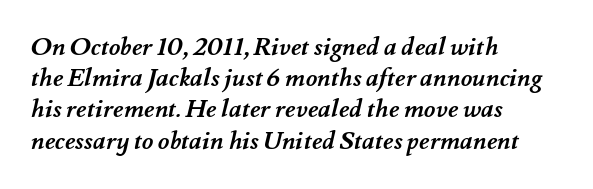
Horizontal alignment here is leftward, the default for most running prose. Rows of type keep a routine distance in the vertical direction. Bare-footed words on every line. Nothing unusual about the tracking: characters are spaced as the font intends.
